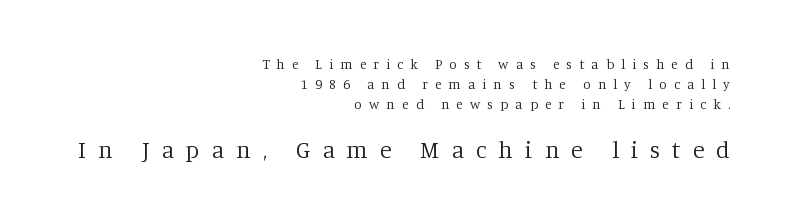
Just letters on the line, the space beneath them empty. The typesetting does not lean heavy: it is not bold. A normal amount of white space separates one row of letters from the next. These lines are set flush right with a ragged left edge.
